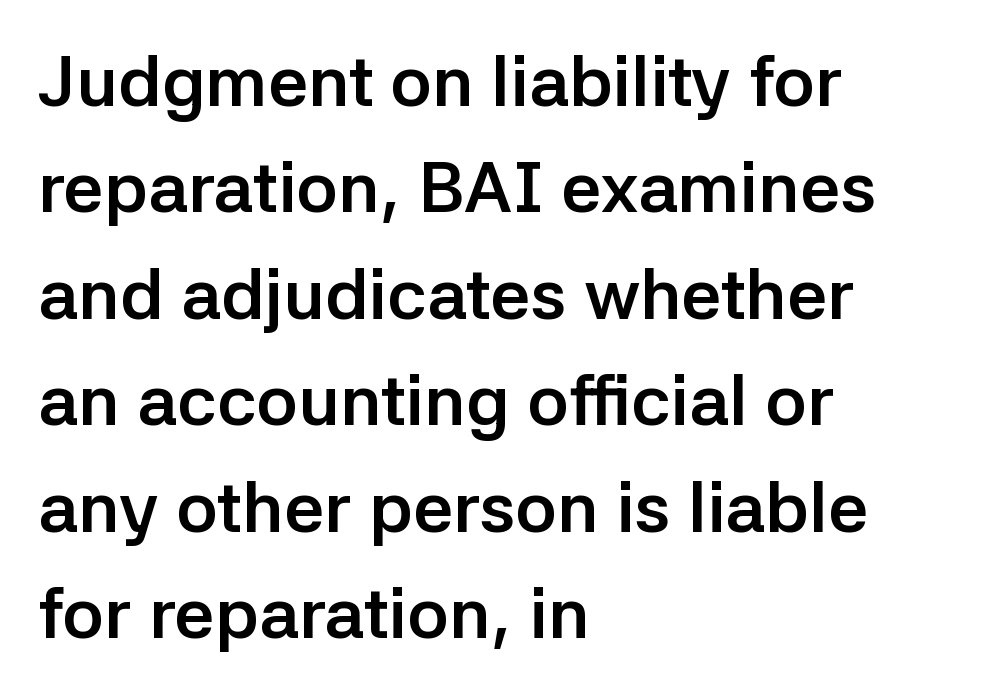
How would I describe the line gaps? Plain and ordinary. Typographically, this falls in the sans-serif category. Spacing verdict: proportional, widths tailored to each character. Left-aligned paragraph, ragged on the right.
